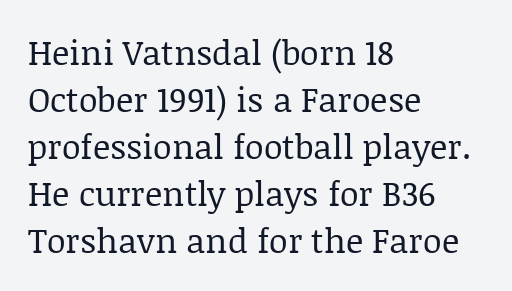
Q: Is the text bold? A: No.
Q: Is the text italic (slanted)? A: No, it is upright.
Q: Is the typeface a serif or a sans-serif typeface? A: Serif.
Q: Is the text underlined? A: No.
Q: How is the paragraph aligned? A: Left-aligned.
Q: Is the spacing between letters normal or unusually wide? A: Normal.
Q: Is the spacing between lines tight, normal or loose? A: Normal.
Q: Width (condensed, normal, or wide)? A: Normal.
Q: Stroke contrast? A: Low.
Q: x-height? A: Large.
Q: Monospaced? A: No.
